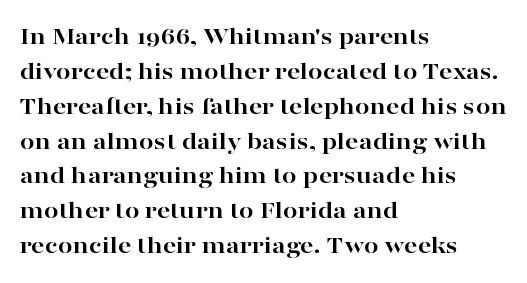
Q: Is the text bold? A: Yes.
Q: Is the text italic (slanted)? A: No, it is upright.
Q: Is the text underlined? A: No.
Q: How is the paragraph aligned? A: Left-aligned.
Q: Is the spacing between letters normal or unusually wide? A: Normal.
Q: Is the spacing between lines tight, normal or loose? A: Normal.
